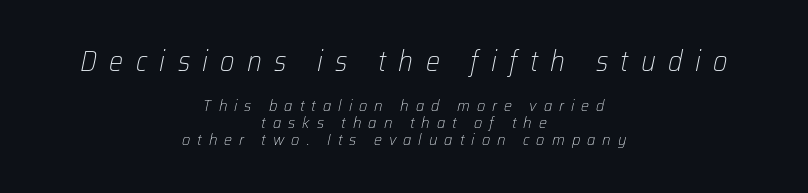
Q: Is the text bold? A: No.
Q: Is the text italic (slanted)? A: Yes, it leans right by about 12 degrees.
Q: Is the text underlined? A: No.
Q: How is the paragraph aligned? A: Centered.
Q: Is the spacing between letters normal or unusually wide? A: Unusually wide.
Q: Is the spacing between lines tight, normal or loose? A: Tight.
Q: Which block of text is set in a larger size, the first (top) or the second (bottom)? A: The first (top) one.
Q: Width (condensed, normal, or wide)? A: Normal.
Q: Stroke contrast? A: Low.
Q: x-height? A: Medium.
Q: Monospaced? A: No.
